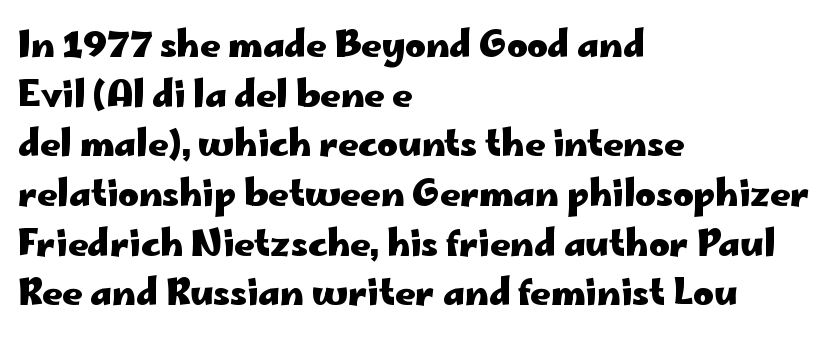
{"serif": "no", "italic": "no", "bold": "yes", "weight": "heavy", "width": "wide", "stroke_contrast": "low", "x_height": "small", "monospaced": "no", "underline": "no", "align": "left", "line_spacing": "normal", "line_spacing_ratio": 1.42, "letter_spacing": "normal", "letter_spacing_em": 0.0, "glyph_px": 35}
